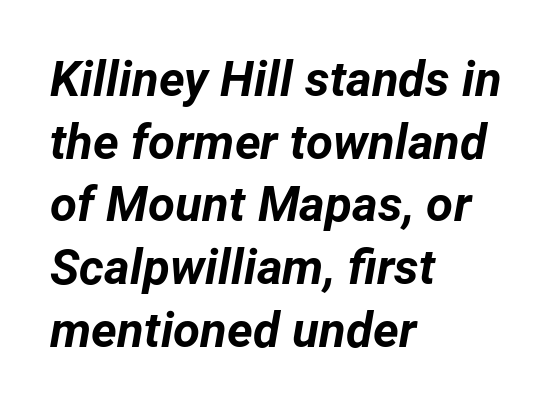
The lines in this sample share a left origin and differ only in where they stop. Regular leading. Short note: letters normally spaced. Looks like regular typesetting: each glyph gets only the width it needs. Would a proofreader flag this as italicized? Yes. Its strokes are broad and dark, the hallmark of bold type.
